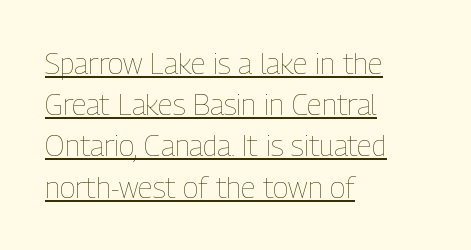
The image shows 29 px thin, condensed type, upright; set left-aligned, normal line spacing (1.42x), normal letter spacing, underlined; low stroke contrast and a medium x-height.
